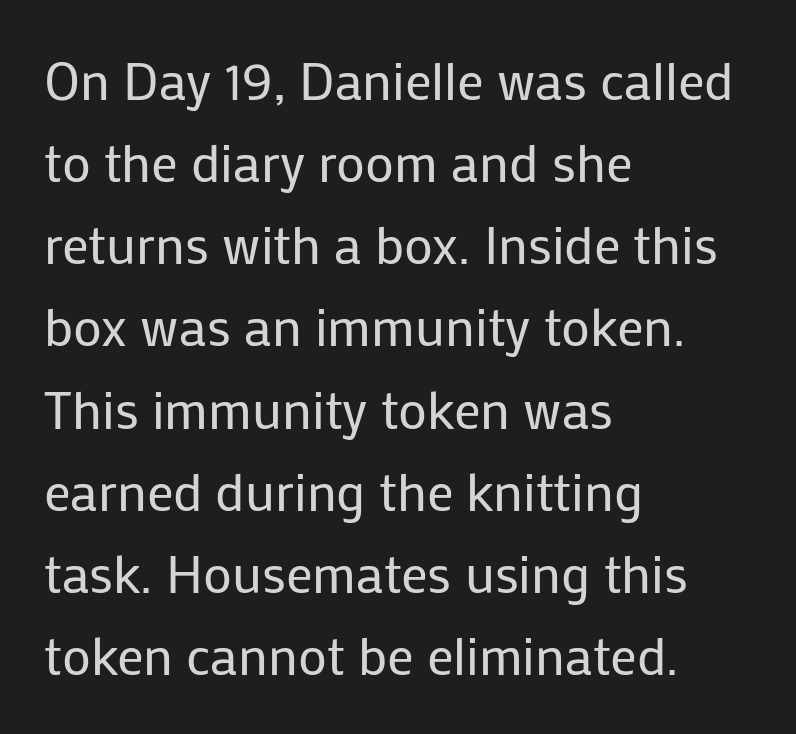
{"serif": "no", "italic": "no", "bold": "no", "weight": "regular", "width": "normal", "stroke_contrast": "low", "x_height": "medium", "monospaced": "no", "underline": "no", "align": "left", "line_spacing": "normal", "line_spacing_ratio": 1.55, "letter_spacing": "normal", "letter_spacing_em": 0.0, "glyph_px": 53}
